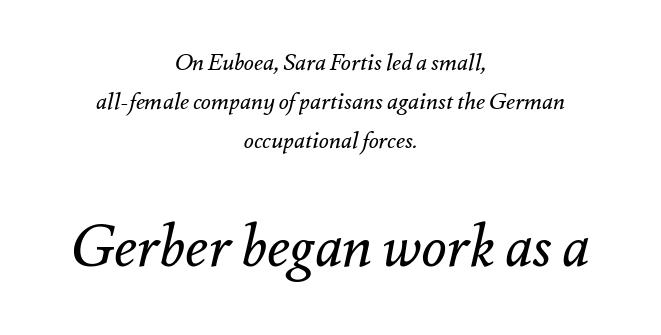
The image shows 58 px regular-weight type, italic (leaning right); set centered, normal line spacing (1.69x), normal letter spacing, not underlined; the second (bottom) block is 2.52x larger; medium stroke contrast and a small x-height.
